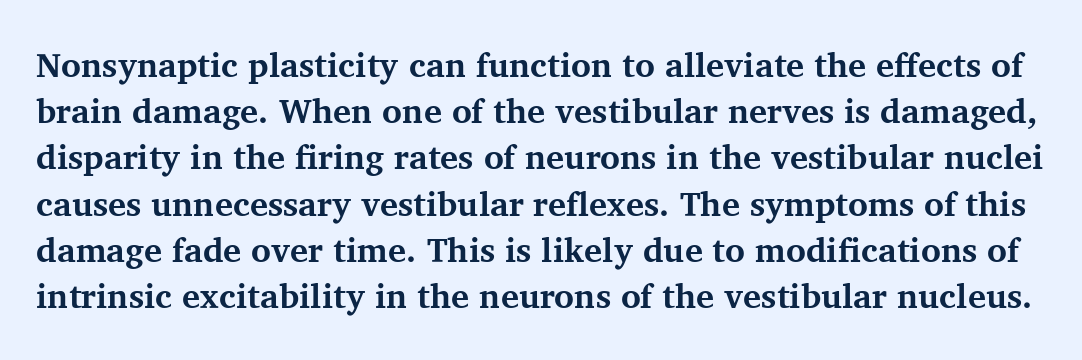
Q: Is the text bold? A: Yes.
Q: Is the text italic (slanted)? A: No, it is upright.
Q: Is the typeface a serif or a sans-serif typeface? A: Serif.
Q: Is the text underlined? A: No.
Q: Is the spacing between letters normal or unusually wide? A: Normal.
Q: Is the spacing between lines tight, normal or loose? A: Normal.
Q: Width (condensed, normal, or wide)? A: Normal.
Q: Stroke contrast? A: Medium.
Q: x-height? A: Medium.
Q: Monospaced? A: No.
